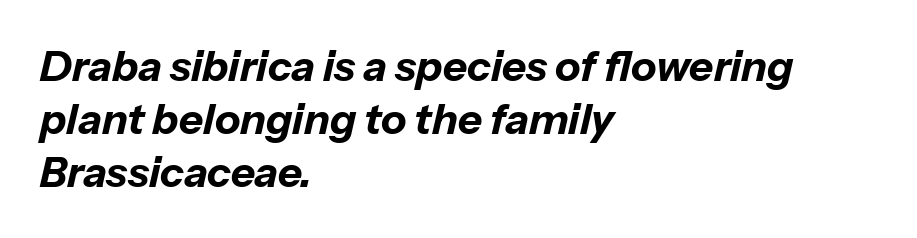
It's the slanting kind of type. Proportional: the letters do not fall into vertical columns. The rendering uses a moderate line-height, typical for paragraphs. Has an underline been added? It has not. Line beginnings align vertically; line endings do not.
